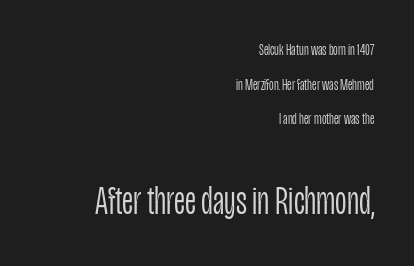
Underline: absent. Every character sits straight up, as roman type does. Are there feet on the stems? There aren't — it's a sans. Regarding leading, the lines here are spaced well apart. Proportional: the letters do not fall into vertical columns. The tracking reads as untouched default to a designer's eye.
